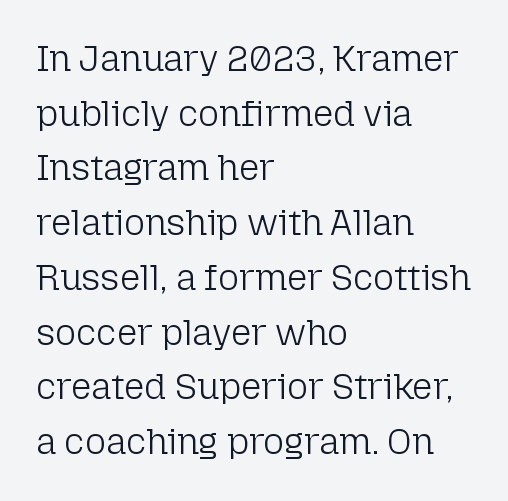
The passage shown is typed in a proportional face where columns would drift. Posture: upright roman. Check where the strokes stop: nothing finishes them off — pure sans. Tracking value appears to be zero — textbook default spacing. Lines of text with bare space underneath. Summary of weight: not heavy and not bold.
